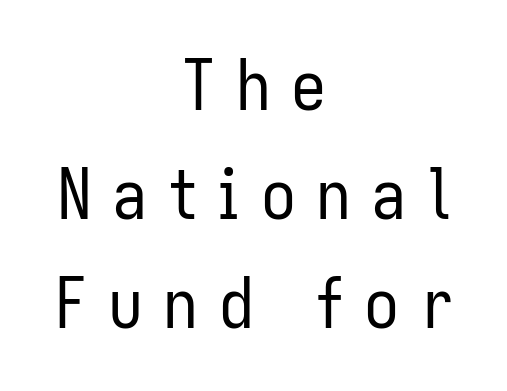
The image shows 70 px regular-weight, condensed sans-serif type, upright; set centered, normal line spacing (1.56x), unusually wide letter spacing (+0.29 em), not underlined; low stroke contrast and a medium x-height.
